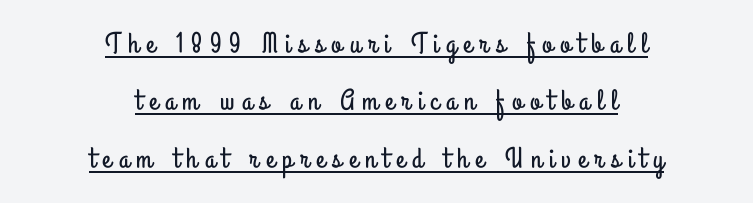
Q: Is the text italic (slanted)? A: No, it is upright.
Q: Is the typeface a serif or a sans-serif typeface? A: Sans-serif.
Q: Is the text underlined? A: Yes.
Q: How is the paragraph aligned? A: Centered.
Q: Is the spacing between letters normal or unusually wide? A: Unusually wide.
Q: Is the spacing between lines tight, normal or loose? A: Loose.
Q: Width (condensed, normal, or wide)? A: Condensed.
Q: Stroke contrast? A: Low.
Q: x-height? A: Small.
Q: Monospaced? A: No.
